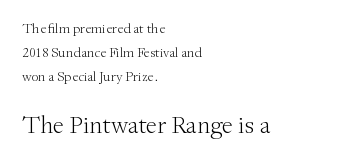
Q: Is the text bold? A: No.
Q: Is the text italic (slanted)? A: No, it is upright.
Q: Is the text underlined? A: No.
Q: How is the paragraph aligned? A: Left-aligned.
Q: Is the spacing between letters normal or unusually wide? A: Normal.
Q: Which block of text is set in a larger size, the first (top) or the second (bottom)? A: The second (bottom) one.
